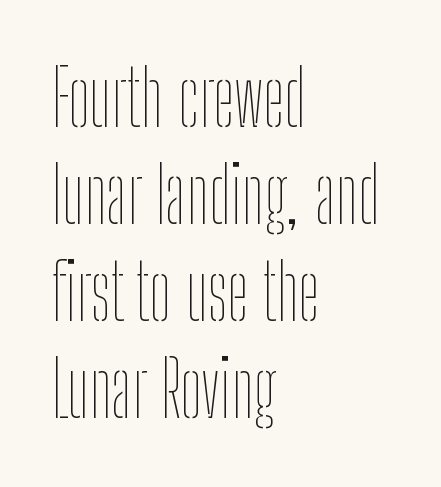
Q: Is the text bold? A: No.
Q: Is the text italic (slanted)? A: No, it is upright.
Q: Is the text underlined? A: No.
Q: How is the paragraph aligned? A: Left-aligned.
Q: Is the spacing between letters normal or unusually wide? A: Normal.
Q: Is the spacing between lines tight, normal or loose? A: Normal.
Q: Width (condensed, normal, or wide)? A: Condensed.
Q: Stroke contrast? A: Low.
Q: x-height? A: Medium.
Q: Monospaced? A: No.
